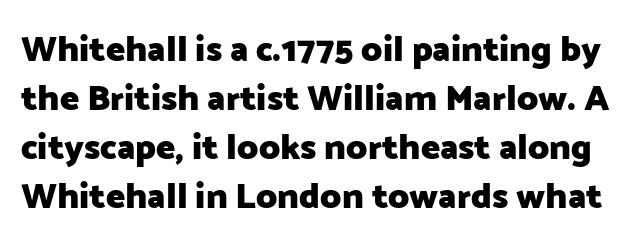
The image shows 36 px heavy sans-serif type, upright; set normal line spacing (1.36x), normal letter spacing, not underlined; low stroke contrast and a medium x-height.
